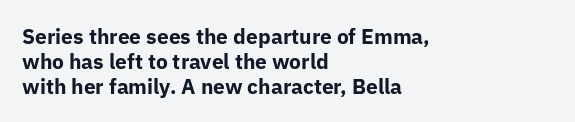
{"italic": "no", "bold": "yes", "underline": "no", "align": "left", "line_spacing_ratio": 1.18, "letter_spacing": "normal", "letter_spacing_em": 0.0, "glyph_px": 21}
